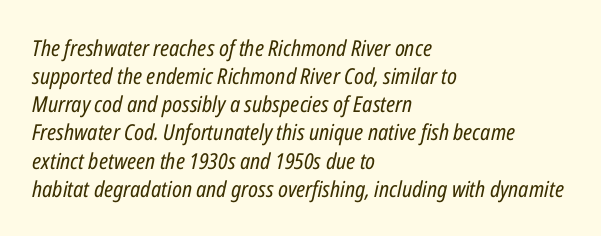
The image shows 22 px text type, italic (leaning right); set left-aligned, normal line spacing (1.28x), normal letter spacing, not underlined.
